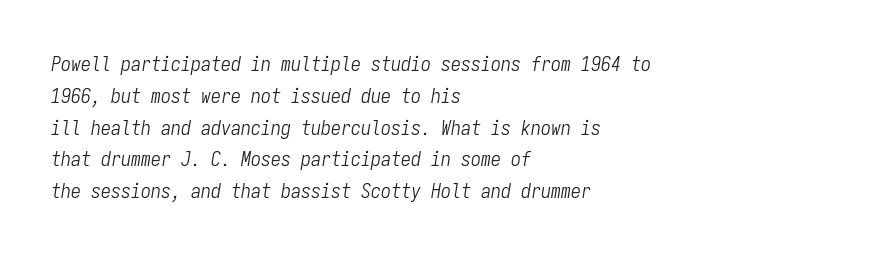
Q: Is the text bold? A: No.
Q: Is the text italic (slanted)? A: Yes, it leans right by about 9 degrees.
Q: Is the text underlined? A: No.
Q: How is the paragraph aligned? A: Left-aligned.
Q: Is the spacing between letters normal or unusually wide? A: Normal.
Q: Is the spacing between lines tight, normal or loose? A: Normal.
